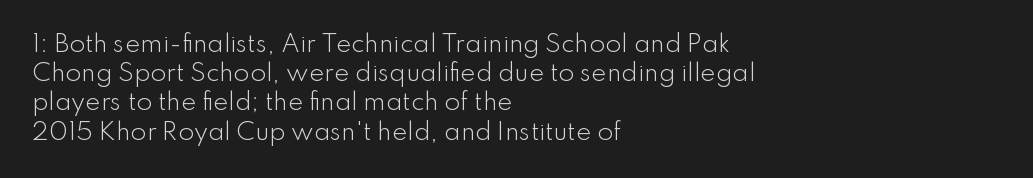
Q: Is the text bold? A: No.
Q: Is the text italic (slanted)? A: No, it is upright.
Q: Is the text underlined? A: No.
Q: How is the paragraph aligned? A: Left-aligned.
Q: Is the spacing between letters normal or unusually wide? A: Normal.
Q: Is the spacing between lines tight, normal or loose? A: Normal.
